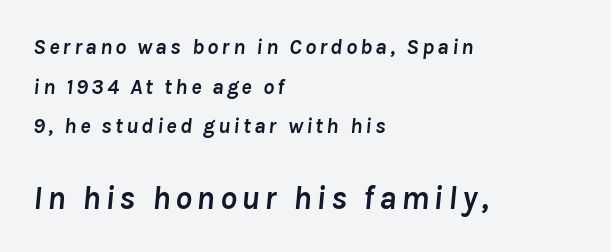
The image shows 33 px semibold type, italic (leaning right); set left-aligned, line spacing 1.8x, not underlined; the second (bottom) block is 1.5x larger; low stroke contrast and a medium x-height.
